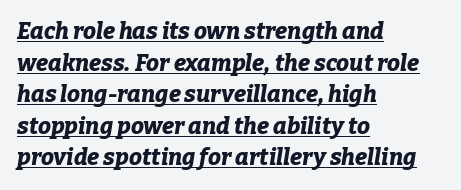
{"italic": "yes", "lean": "right", "slant_degrees": 9, "bold": "yes", "underline": "yes", "align": "left", "line_spacing": "normal", "line_spacing_ratio": 1.37, "letter_spacing": "normal", "letter_spacing_em": 0.0, "glyph_px": 23}
